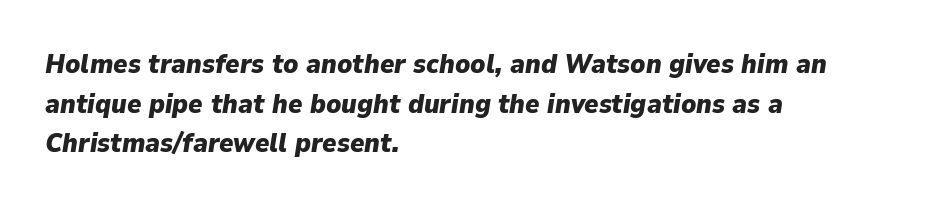
Nobody drew a line under any word here. This is heavy type, rendered in bold. Caption: multi-line text, flush left, ragged right. Whoever set this chose a conventional vertical rhythm. Is the type slanted? Yes — the strokes lean at a clear angle.
